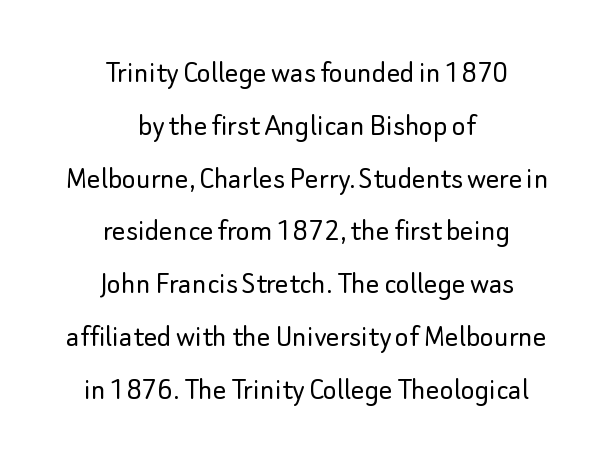
Reading down the column, the eye jumps a familiar distance to each next line. You can tell it's not italic because the verticals are truly vertical. Each row of text sits above clean, open space. This reads as an unemphasized weight, regular at the heaviest. Words appear dense and cohesive because spacing is normal.
